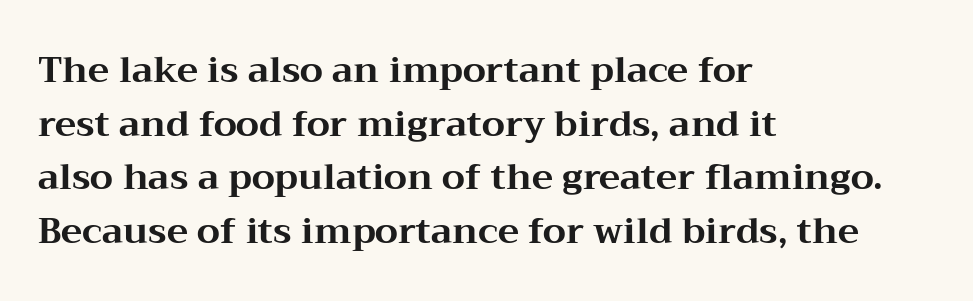
Letterform terminals end in serifs throughout the passage. The typesetting leans heavy: a genuine bold. Compared with typical body copy, the letter spacing here is the same. Does the copy run flush right? No — it runs flush left. Notice how descenders clear the ascenders below comfortably — that's standard leading.
